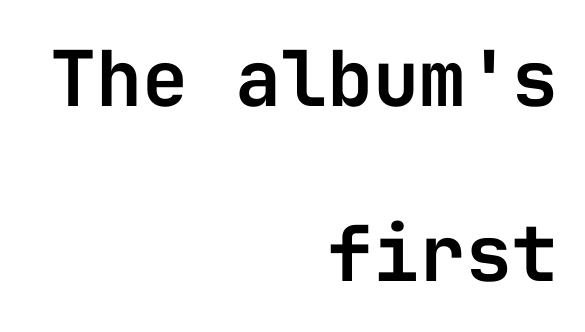
Q: Is the text italic (slanted)? A: No, it is upright.
Q: Is the typeface a serif or a sans-serif typeface? A: Sans-serif.
Q: Is the text underlined? A: No.
Q: How is the paragraph aligned? A: Right-aligned.
Q: Is the spacing between letters normal or unusually wide? A: Normal.
Q: Is the spacing between lines tight, normal or loose? A: Loose.
Q: Width (condensed, normal, or wide)? A: Normal.
Q: Stroke contrast? A: Low.
Q: x-height? A: Medium.
Q: Monospaced? A: Yes.
